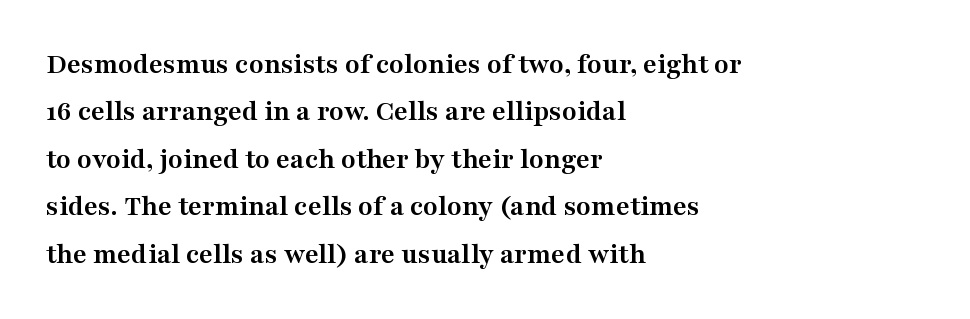
The image shows 30 px semibold, wide serif type, upright; set left-aligned, normal line spacing (1.58x), normal letter spacing, not underlined; medium stroke contrast and a medium x-height.
